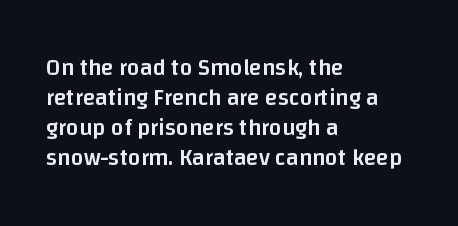
The image shows 23 px text type, upright; set left-aligned, normal line spacing (1.3x), normal letter spacing, not underlined.
